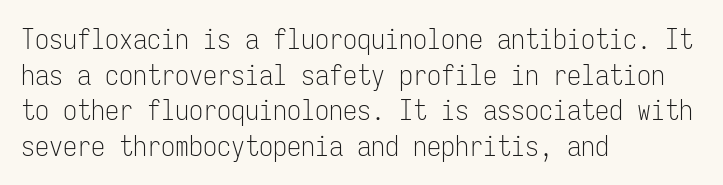
The image shows 28 px light, condensed sans-serif type, upright, monospaced; set left-aligned, normal line spacing (1.27x), normal letter spacing, not underlined; low stroke contrast and a medium x-height.
